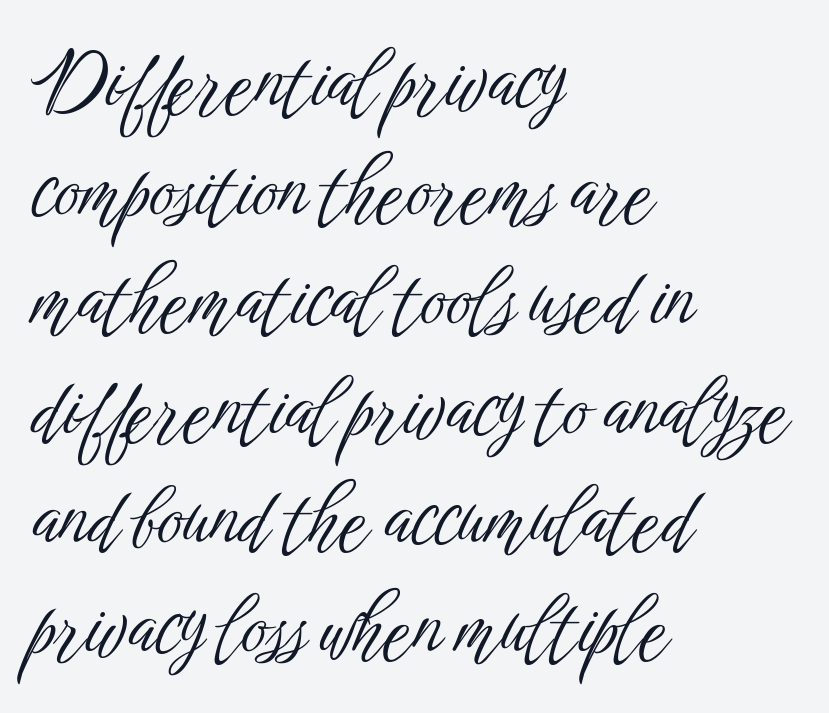
Q: Is the text bold? A: No.
Q: Is the text italic (slanted)? A: Yes.
Q: Is the typeface a serif or a sans-serif typeface? A: Sans-serif.
Q: Is the text underlined? A: No.
Q: How is the paragraph aligned? A: Left-aligned.
Q: Is the spacing between letters normal or unusually wide? A: Normal.
Q: Is the spacing between lines tight, normal or loose? A: Normal.
Q: Width (condensed, normal, or wide)? A: Condensed.
Q: Stroke contrast? A: Low.
Q: x-height? A: Medium.
Q: Monospaced? A: No.
